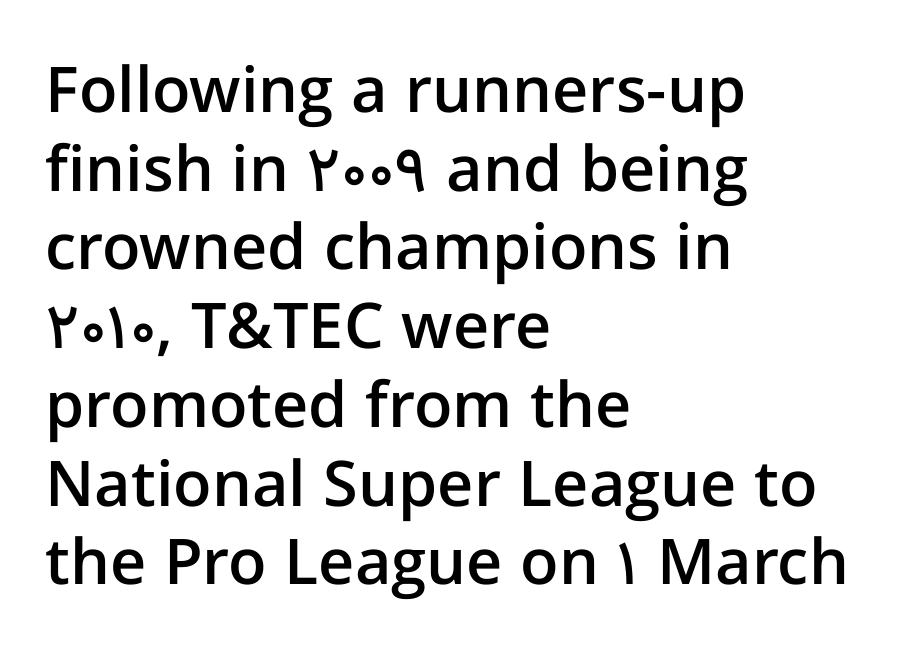
Q: Is the text bold? A: Semi-bold.
Q: Is the text italic (slanted)? A: No, it is upright.
Q: Is the typeface a serif or a sans-serif typeface? A: Sans-serif.
Q: Is the text underlined? A: No.
Q: How is the paragraph aligned? A: Left-aligned.
Q: Is the spacing between letters normal or unusually wide? A: Normal.
Q: Is the spacing between lines tight, normal or loose? A: Normal.
Q: Width (condensed, normal, or wide)? A: Normal.
Q: Stroke contrast? A: Low.
Q: x-height? A: Medium.
Q: Monospaced? A: No.
